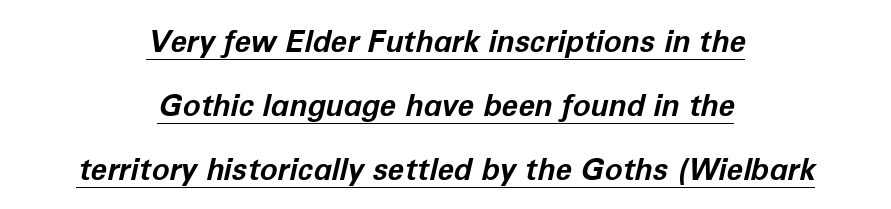
{"italic": "yes", "lean": "right", "slant_degrees": 12, "bold": "yes", "weight": "bold", "width": "normal", "stroke_contrast": "low", "x_height": "medium", "monospaced": "no", "underline": "yes", "align": "center", "line_spacing": "loose", "line_spacing_ratio": 2.14, "letter_spacing": "normal", "letter_spacing_em": 0.0, "glyph_px": 30}
